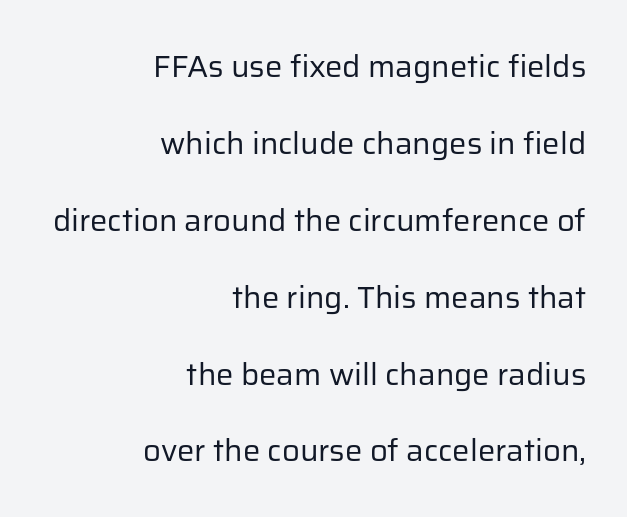
The image shows 31 px regular-weight sans-serif type, upright; set right-aligned, loose line spacing (2.48x), normal letter spacing, not underlined; low stroke contrast and a medium x-height.
